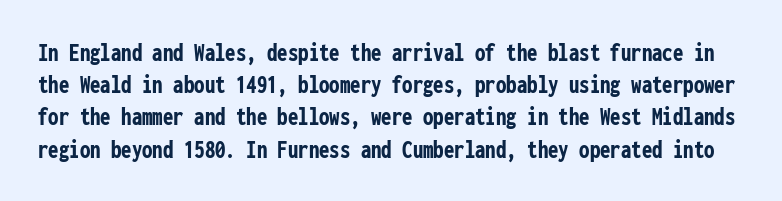
The image shows 26 px bold type, upright; set line spacing 1.24x, normal letter spacing, not underlined.
